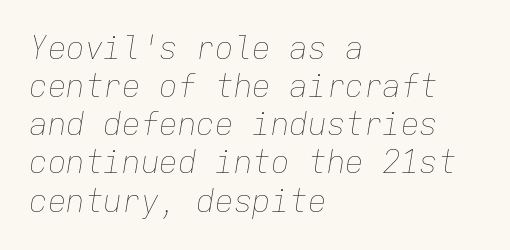
The image shows 31 px thin type, italic (leaning right), monospaced; set left-aligned, line spacing 1.23x, normal letter spacing, not underlined; low stroke contrast and a medium x-height.
